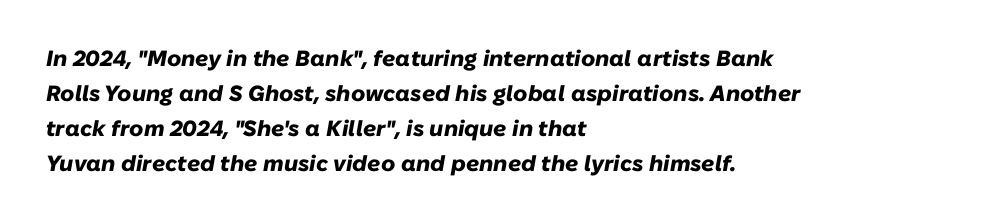
Q: Is the text bold? A: Yes.
Q: Is the text italic (slanted)? A: Yes, it leans right by about 10 degrees.
Q: Is the text underlined? A: No.
Q: How is the paragraph aligned? A: Left-aligned.
Q: Is the spacing between letters normal or unusually wide? A: Normal.
Q: Is the spacing between lines tight, normal or loose? A: Normal.
